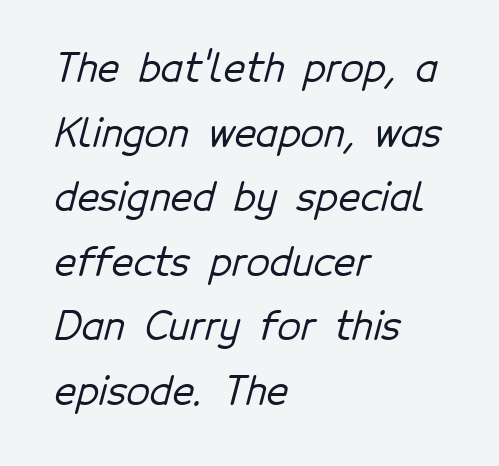
Does extra space separate the letters? No, they use regular spacing. The face used here is proportionally spaced, like ordinary book or web type. Alignment: flush left. In terms of letterform style, serifs are entirely absent. Interline gaps are of average width in this sample.
